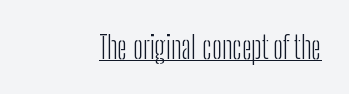
The letterforms sit shoulder to shoulder at normal distance. I'd call this a sans setting — the letters go barefoot. Every stem runs plumb, perpendicular to the baseline. Vertical stems look standard width or narrower in stroke. The glyphs are accompanied by a horizontal stroke just below them. This sample has the flowing, uneven cadence of proportional lettering.
